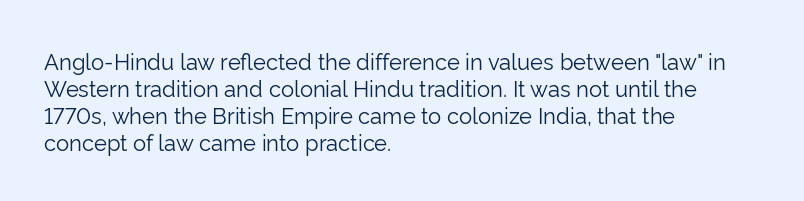
Q: Is the text bold? A: No.
Q: Is the text italic (slanted)? A: No, it is upright.
Q: Is the text underlined? A: No.
Q: How is the paragraph aligned? A: Left-aligned.
Q: Is the spacing between letters normal or unusually wide? A: Normal.
